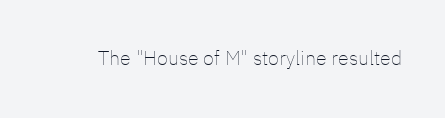
The image shows 20 px text type, upright; set normal letter spacing, not underlined.
